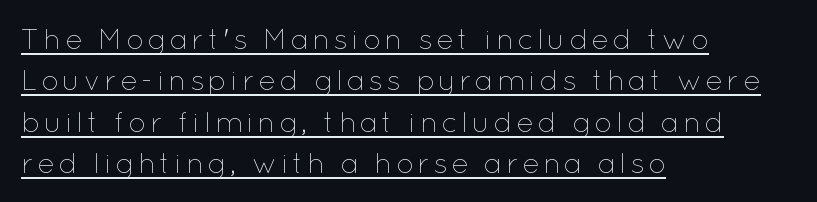
This sample has the flowing, uneven cadence of proportional lettering. A typesetter would mark this as roman, not italic. A quiet, ordinary-to-light weight characterises the typeface. The words here are underlined. Does the leading feel generous? No, just average. Leftover space on each line is placed entirely after the last word.
